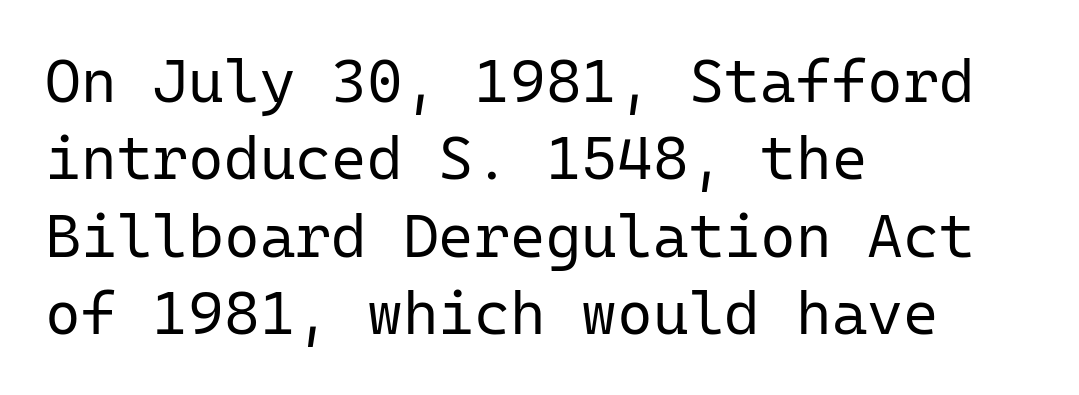
No word sits above an underline. Horizontally, the lines are justified to the leading edge only. This sample keeps an unexceptional amount of space between lines. Here the designer chose a console-style face with uniform glyph widths.
